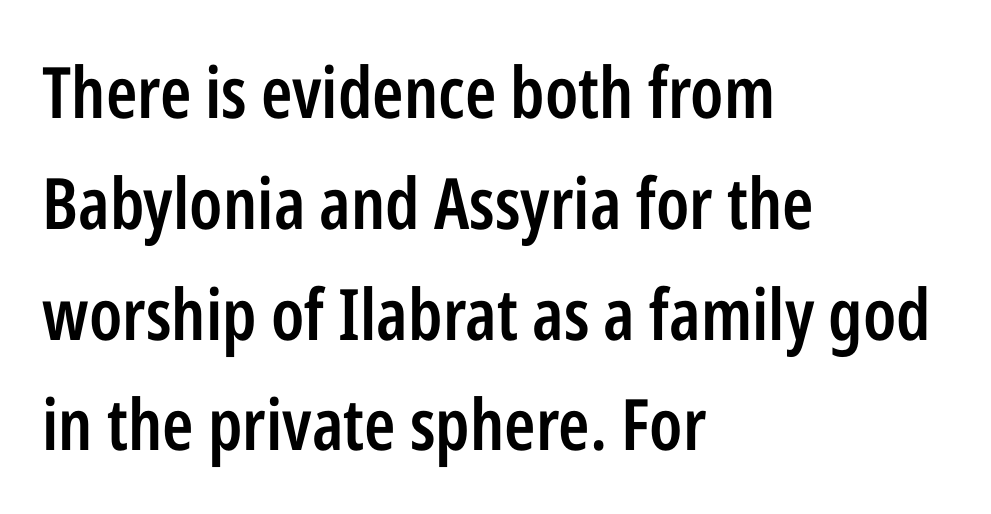
The image shows 71 px semibold, condensed sans-serif type, upright; set left-aligned, normal line spacing (1.56x), normal letter spacing, not underlined; low stroke contrast and a medium x-height.
